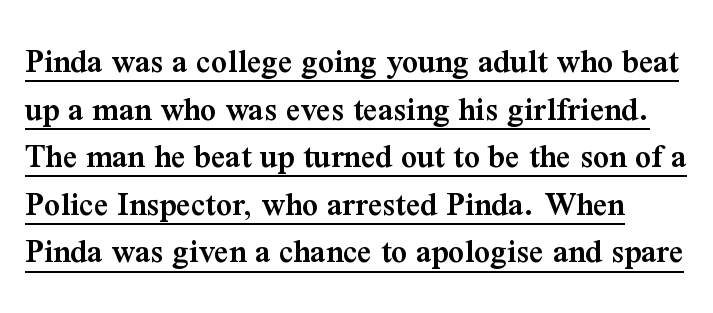
The image shows 35 px semibold serif type, upright; set normal line spacing (1.36x), normal letter spacing, underlined; medium stroke contrast and a medium x-height.
